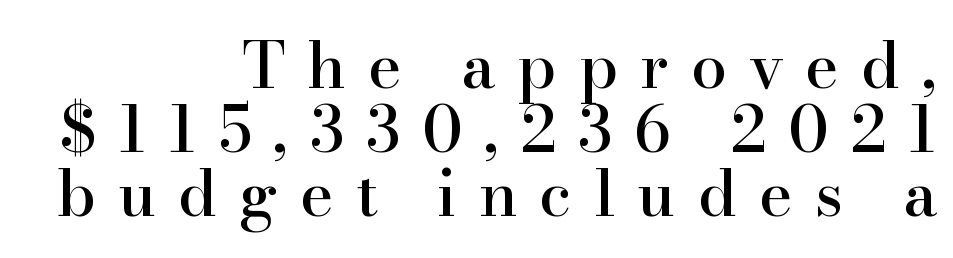
{"serif": "yes", "italic": "no", "width": "normal", "stroke_contrast": "high", "x_height": "small", "monospaced": "no", "underline": "no", "align": "right", "line_spacing": "tight", "line_spacing_ratio": 1.0, "letter_spacing": "wide", "letter_spacing_em": 0.34, "glyph_px": 64}
